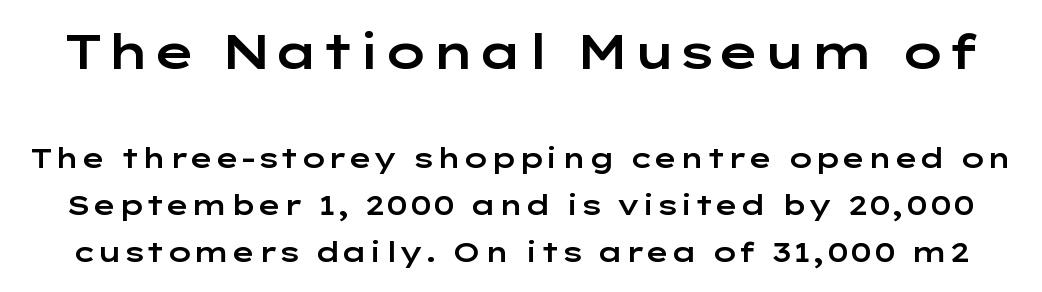
Q: Is the text italic (slanted)? A: No, it is upright.
Q: Is the typeface a serif or a sans-serif typeface? A: Sans-serif.
Q: Is the text underlined? A: No.
Q: Is the spacing between letters normal or unusually wide? A: Normal.
Q: Which block of text is set in a larger size, the first (top) or the second (bottom)? A: The first (top) one.
Q: Width (condensed, normal, or wide)? A: Wide.
Q: Stroke contrast? A: Low.
Q: x-height? A: Medium.
Q: Monospaced? A: No.
